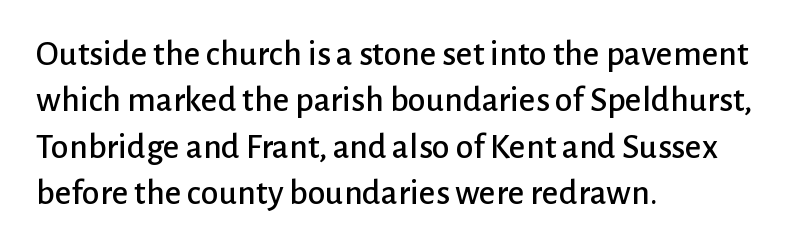
{"serif": "no", "italic": "no", "width": "normal", "stroke_contrast": "low", "x_height": "medium", "monospaced": "no", "underline": "no", "align": "left", "line_spacing": "normal", "line_spacing_ratio": 1.29, "letter_spacing": "normal", "letter_spacing_em": 0.0, "glyph_px": 36}
